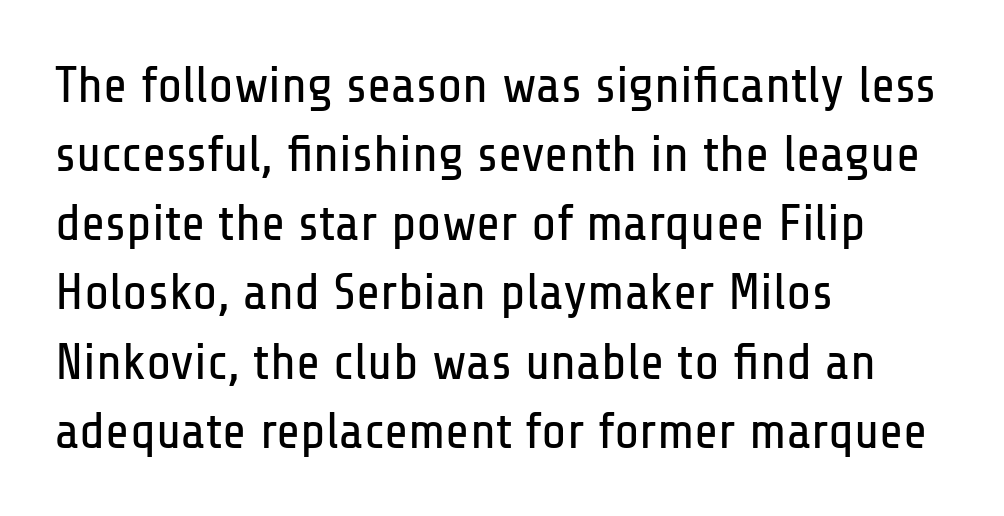
A roman cut, with each character standing at attention. Summary of vertical rhythm: regular, with standard interline spacing. The area under the type is left untouched. Stroke thickness stays within the range of a standard reading face or lighter.
